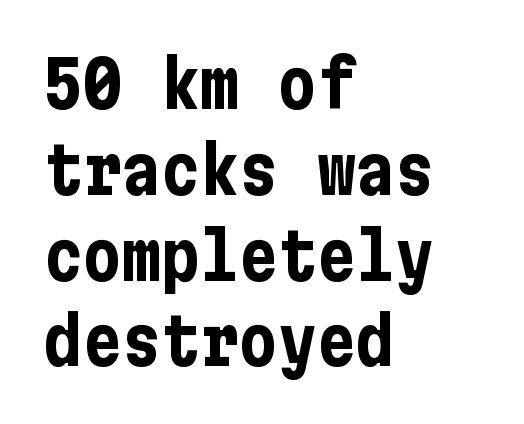
The image shows 65 px bold, condensed sans-serif type, upright; set left-aligned, normal line spacing (1.32x), normal letter spacing, not underlined; low stroke contrast and a medium x-height.
